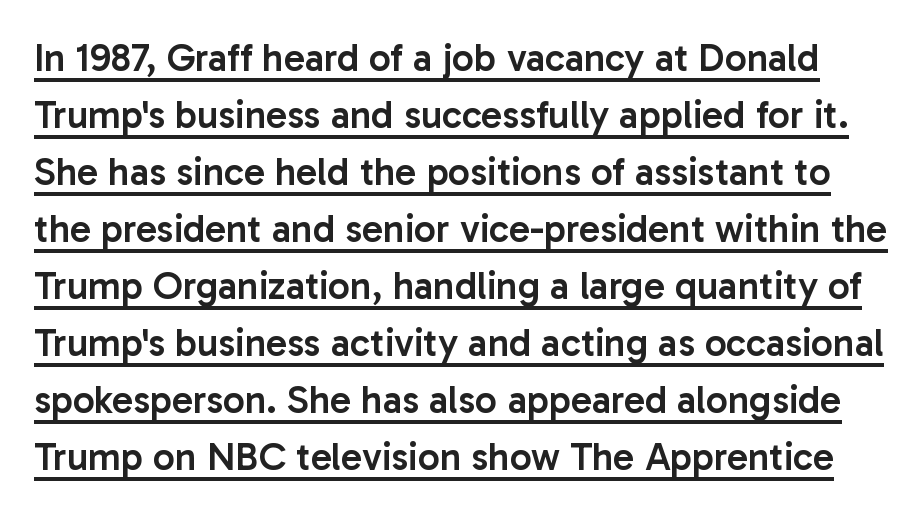
Unlike a traditional serif, this face leaves its strokes unadorned. The glyphs are accompanied by a horizontal stroke just below them. Quick note: interline space is typical. The tracking reads as untouched default to a designer's eye.
